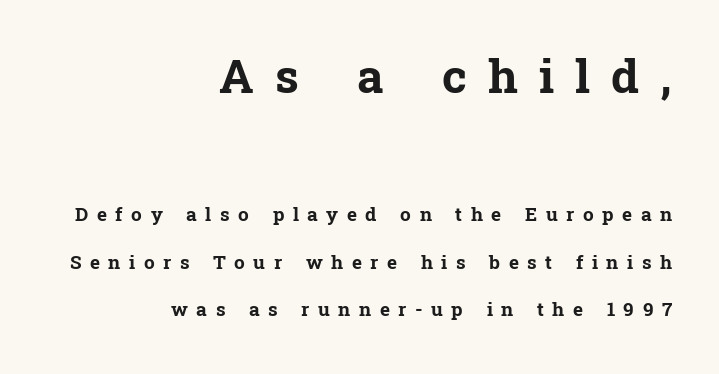
The font's upright variant was chosen for this text. Size contrast runs from large at the top to small at the bottom. Interline gaps are noticeably wide in this sample. Inter-character spacing is expanded well beyond the font's built-in metrics.
